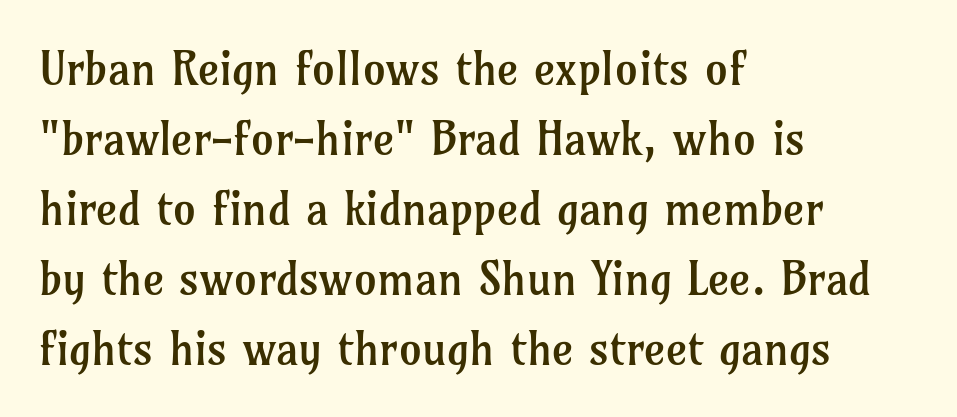
{"serif": "yes", "italic": "no", "bold": "no", "weight": "regular", "width": "normal", "stroke_contrast": "low", "x_height": "medium", "monospaced": "no", "underline": "no", "align": "left", "line_spacing": "normal", "line_spacing_ratio": 1.52, "letter_spacing": "normal", "letter_spacing_em": 0.0, "glyph_px": 46}
